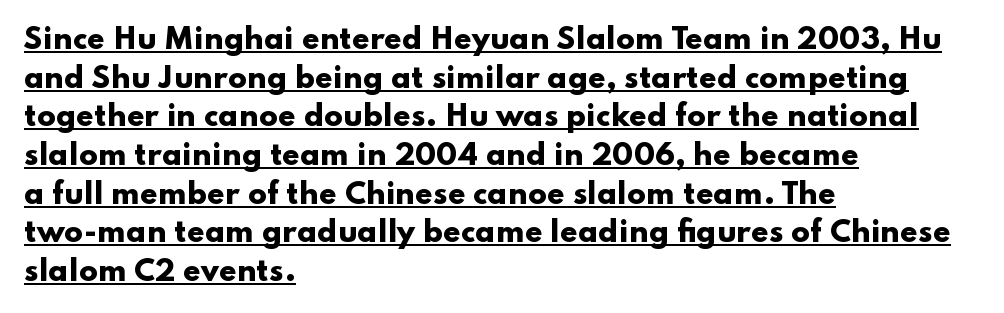
Q: Is the text bold? A: Yes.
Q: Is the text italic (slanted)? A: No, it is upright.
Q: Is the typeface a serif or a sans-serif typeface? A: Sans-serif.
Q: Is the text underlined? A: Yes.
Q: How is the paragraph aligned? A: Left-aligned.
Q: Is the spacing between letters normal or unusually wide? A: Normal.
Q: Is the spacing between lines tight, normal or loose? A: Normal.
Q: Width (condensed, normal, or wide)? A: Wide.
Q: Stroke contrast? A: Low.
Q: x-height? A: Small.
Q: Monospaced? A: No.
